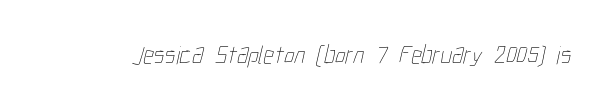
Q: Is the text bold? A: No.
Q: Is the text underlined? A: No.
Q: Is the spacing between letters normal or unusually wide? A: Normal.
